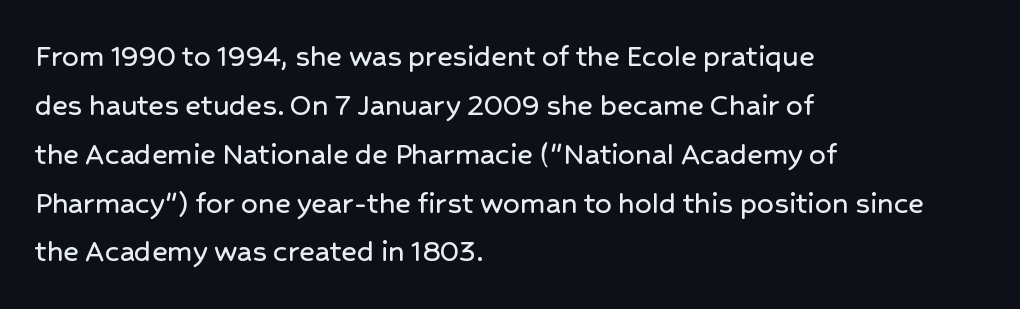
The image shows 33 px sans-serif type, upright; set left-aligned, normal line spacing (1.48x), normal letter spacing, not underlined; low stroke contrast and a medium x-height.
